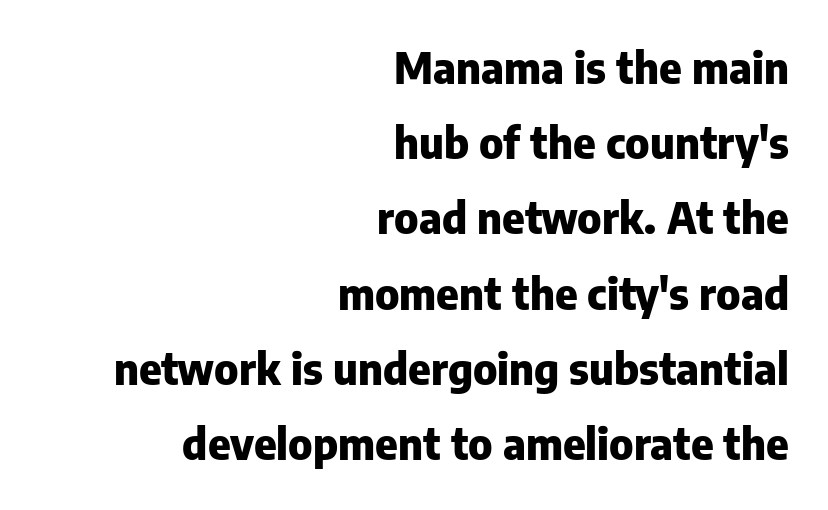
The image shows 43 px heavy sans-serif type, upright; set right-aligned, line spacing 1.75x, normal letter spacing, not underlined; low stroke contrast and a medium x-height.
